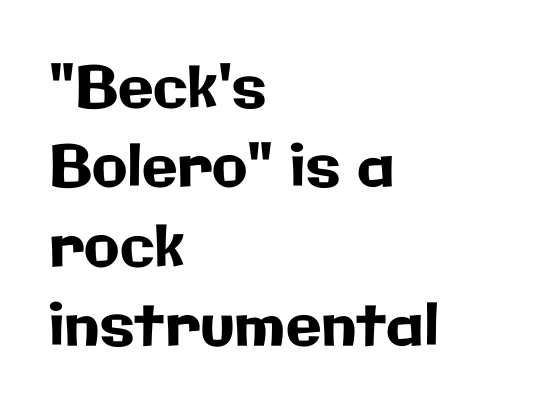
{"serif": "no", "italic": "no", "width": "normal", "stroke_contrast": "low", "x_height": "medium", "monospaced": "no", "underline": "no", "align": "left", "line_spacing": "normal", "line_spacing_ratio": 1.37, "letter_spacing": "normal", "letter_spacing_em": 0.0, "glyph_px": 58}
